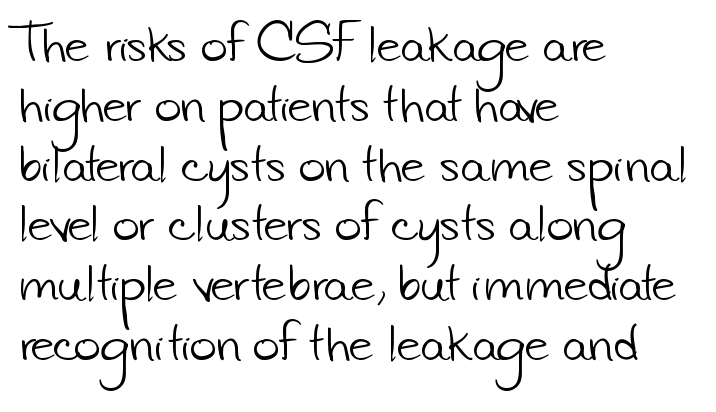
The image shows 46 px light sans-serif type; set left-aligned, normal line spacing (1.3x), normal letter spacing, not underlined; low stroke contrast and a small x-height.
